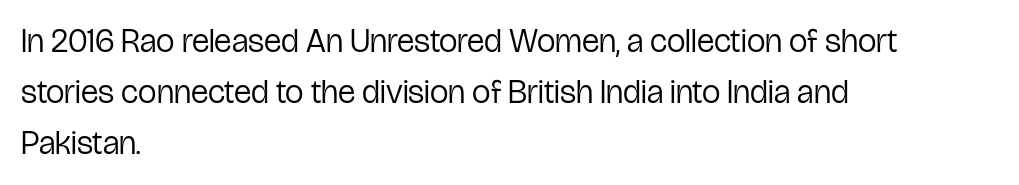
The designer left line spacing at the default. The specimen reads as upright at a glance. The passage shown is not bold in any degree. These lines are rendered in a variable-pitch font.
